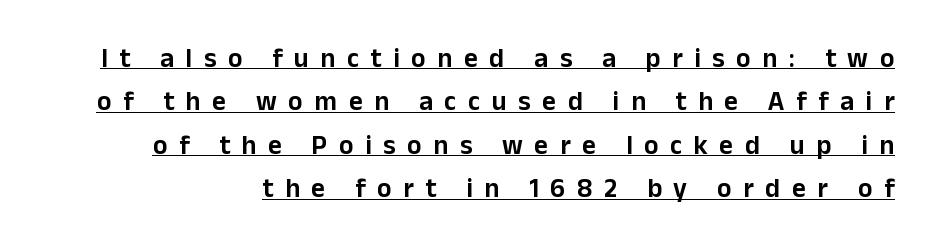
Q: Is the text italic (slanted)? A: No, it is upright.
Q: Is the text underlined? A: Yes.
Q: Is the spacing between letters normal or unusually wide? A: Unusually wide.
Q: Is the spacing between lines tight, normal or loose? A: Normal.
